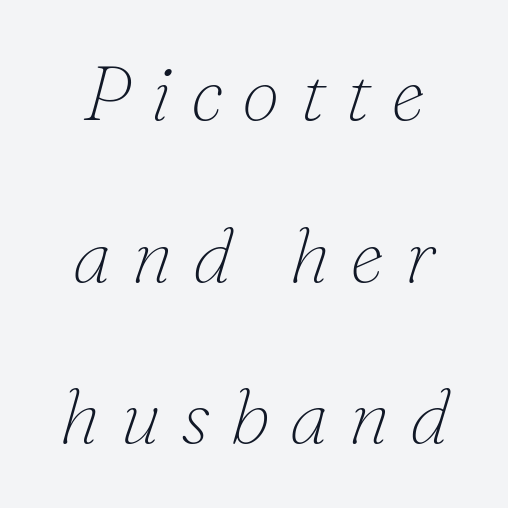
Q: Is the text bold? A: No.
Q: Is the text italic (slanted)? A: Yes, it leans right by about 16 degrees.
Q: Is the typeface a serif or a sans-serif typeface? A: Serif.
Q: Is the text underlined? A: No.
Q: Is the spacing between letters normal or unusually wide? A: Unusually wide.
Q: Is the spacing between lines tight, normal or loose? A: Loose.
Q: Width (condensed, normal, or wide)? A: Normal.
Q: Stroke contrast? A: Low.
Q: x-height? A: Small.
Q: Monospaced? A: No.
